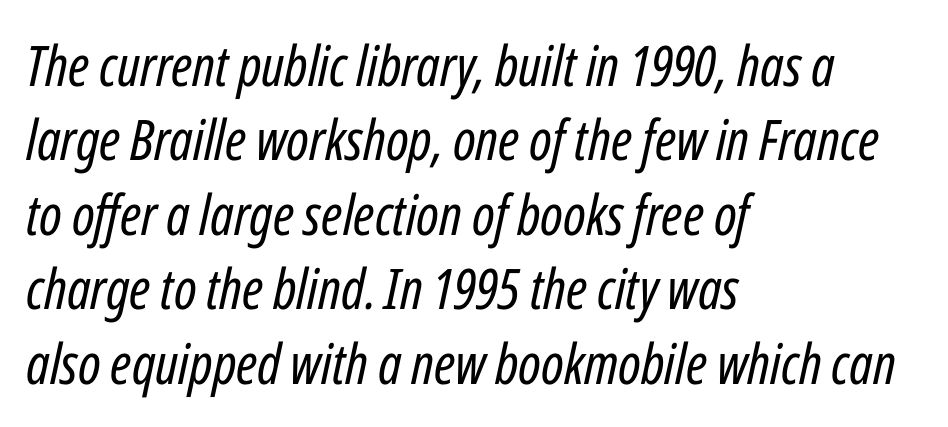
Every character sits at an angle, as italics do. The setting favours the left margin, as ordinary paragraphs usually do. Summary of vertical rhythm: regular, with standard interline spacing. This is not heavy type; no bold has been used.
